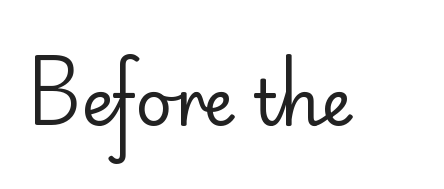
No italicization has been applied; the sample stays upright. Spacing verdict: proportional, widths tailored to each character. A sans-serif font was chosen for this passage. Letter spacing: default. The area under the type is left untouched. This is not heavy type; no bold has been used.
